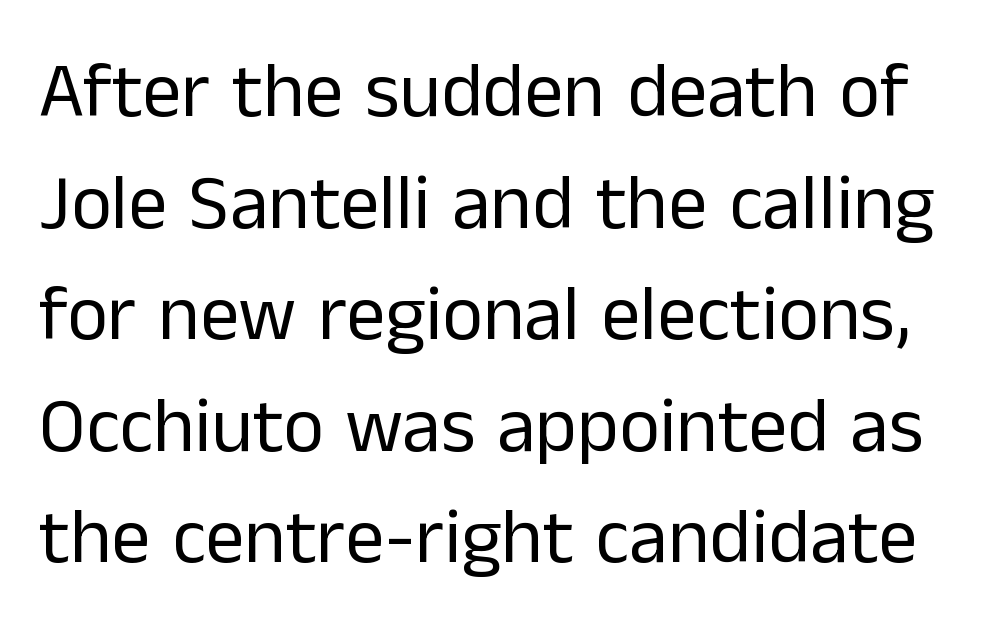
{"serif": "no", "italic": "no", "bold": "no", "weight": "regular", "width": "normal", "stroke_contrast": "low", "x_height": "medium", "monospaced": "no", "underline": "no", "line_spacing": "normal", "line_spacing_ratio": 1.43, "letter_spacing": "normal", "letter_spacing_em": 0.0, "glyph_px": 78}
